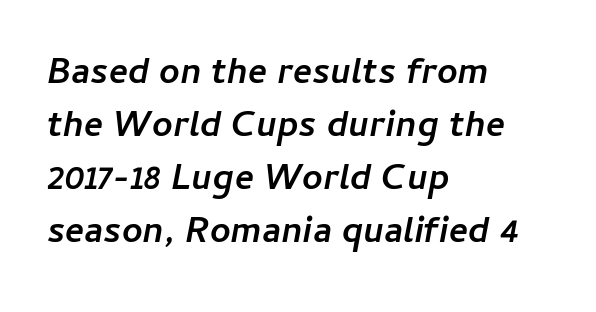
{"italic": "yes", "lean": "right", "slant_degrees": 11, "bold": "yes", "weight": "semibold", "width": "normal", "stroke_contrast": "low", "x_height": "medium", "monospaced": "no", "underline": "no", "align": "left", "line_spacing": "normal", "line_spacing_ratio": 1.47, "letter_spacing": "normal", "letter_spacing_em": 0.0, "glyph_px": 36}
